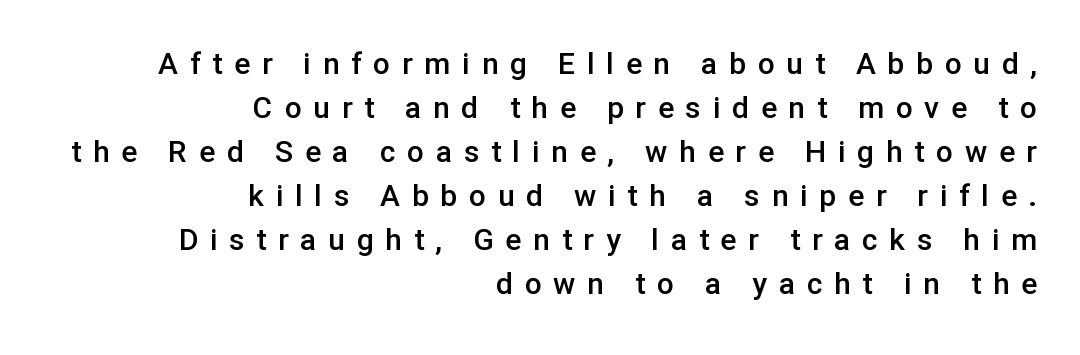
The image shows 30 px semibold sans-serif type, upright; set right-aligned, normal line spacing (1.47x), unusually wide letter spacing (+0.39 em), not underlined; low stroke contrast and a medium x-height.
